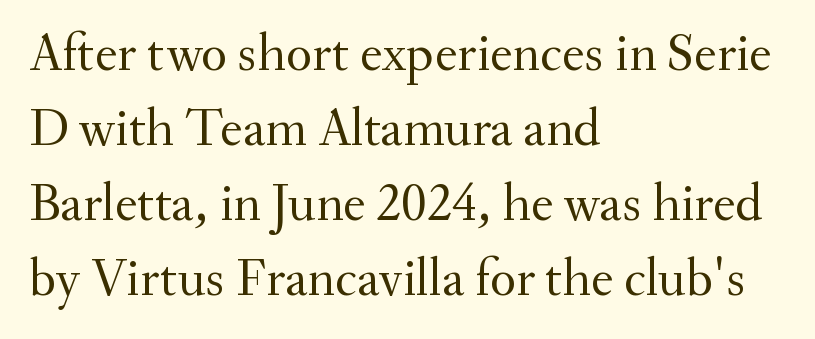
The image shows 54 px regular-weight serif type, upright; set left-aligned, normal line spacing (1.39x), normal letter spacing, not underlined; medium stroke contrast and a small x-height.
